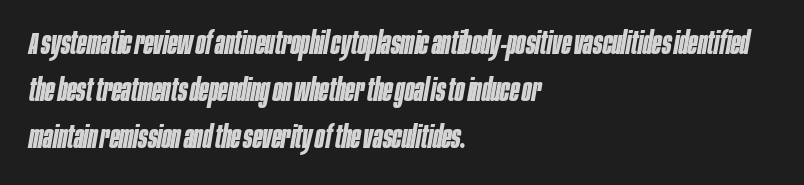
Q: Is the text bold? A: Yes.
Q: Is the text italic (slanted)? A: Yes, it leans right by about 10 degrees.
Q: Is the text underlined? A: No.
Q: How is the paragraph aligned? A: Left-aligned.
Q: Is the spacing between letters normal or unusually wide? A: Normal.
Q: Is the spacing between lines tight, normal or loose? A: Normal.
Q: Width (condensed, normal, or wide)? A: Condensed.
Q: Stroke contrast? A: Low.
Q: x-height? A: Large.
Q: Monospaced? A: No.
